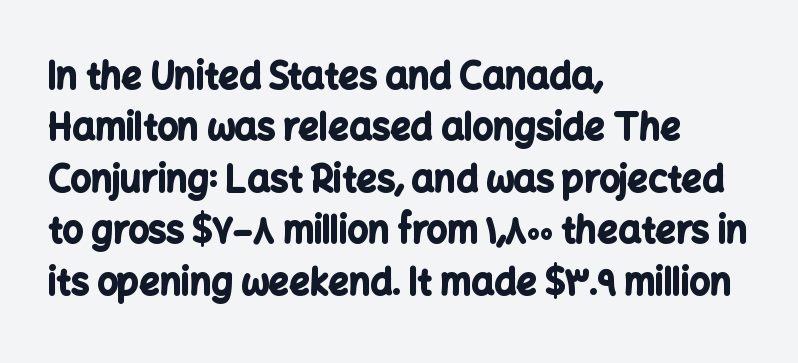
Q: Is the text bold? A: Yes.
Q: Is the text italic (slanted)? A: No, it is upright.
Q: Is the typeface a serif or a sans-serif typeface? A: Sans-serif.
Q: Is the text underlined? A: No.
Q: How is the paragraph aligned? A: Left-aligned.
Q: Is the spacing between letters normal or unusually wide? A: Normal.
Q: Is the spacing between lines tight, normal or loose? A: Normal.
Q: Width (condensed, normal, or wide)? A: Normal.
Q: Stroke contrast? A: Low.
Q: x-height? A: Medium.
Q: Monospaced? A: No.
